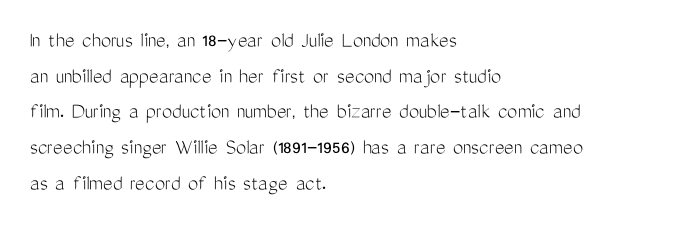
Baseline-to-baseline distance is the conventional proportion of letter height. The passage is arranged the way most books set body copy — flush left. The glyphs are unaccompanied by any horizontal stroke below them. The gaps between neighbouring characters are ordinary and unremarkable.
